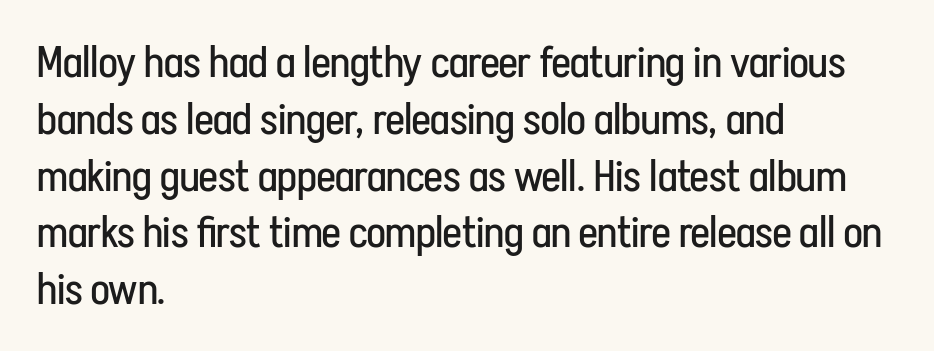
{"serif": "no", "italic": "no", "bold": "no", "weight": "regular", "width": "condensed", "stroke_contrast": "low", "x_height": "medium", "monospaced": "no", "underline": "no", "align": "left", "line_spacing": "normal", "line_spacing_ratio": 1.29, "letter_spacing": "normal", "letter_spacing_em": 0.0, "glyph_px": 44}
